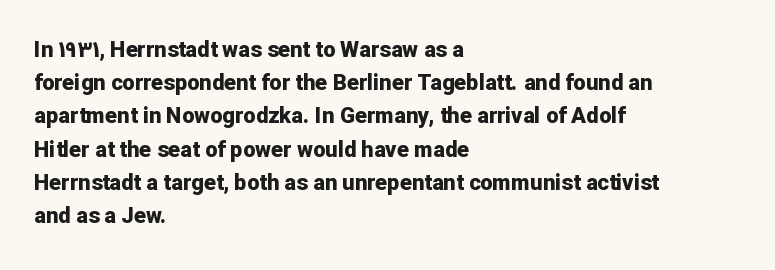
{"italic": "no", "bold": "yes", "underline": "no", "align": "left", "line_spacing": "normal", "line_spacing_ratio": 1.51, "letter_spacing": "normal", "letter_spacing_em": 0.0, "glyph_px": 22}
